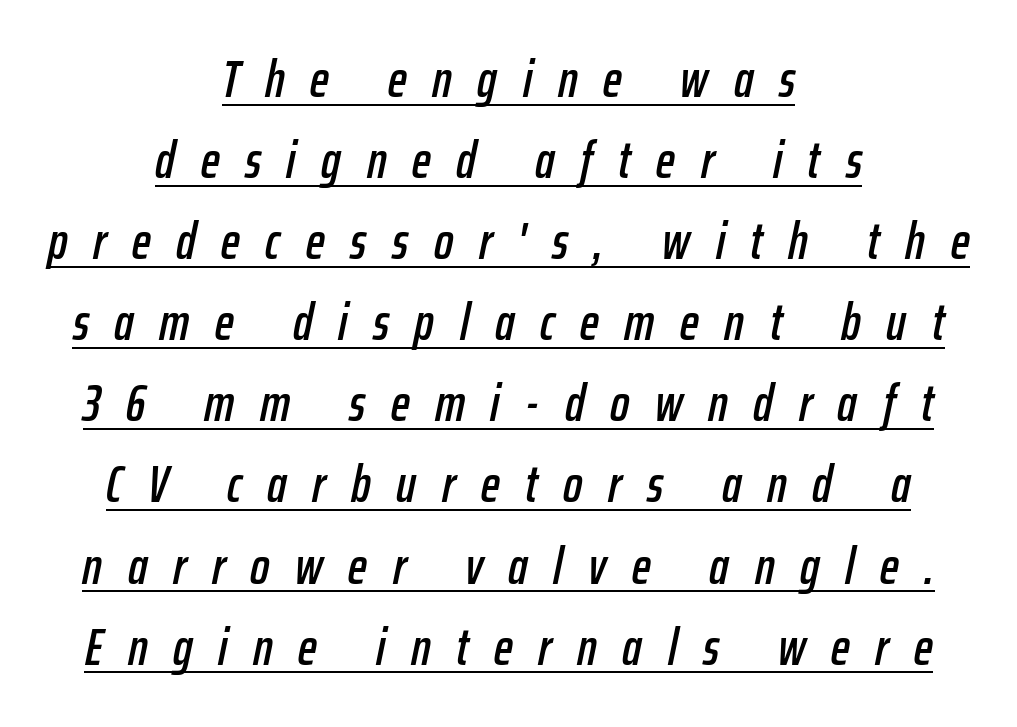
Q: Is the text italic (slanted)? A: Yes, it leans right by about 12 degrees.
Q: Is the text underlined? A: Yes.
Q: How is the paragraph aligned? A: Centered.
Q: Is the spacing between letters normal or unusually wide? A: Unusually wide.
Q: Is the spacing between lines tight, normal or loose? A: Normal.
Q: Width (condensed, normal, or wide)? A: Condensed.
Q: Stroke contrast? A: Low.
Q: x-height? A: Medium.
Q: Monospaced? A: No.
